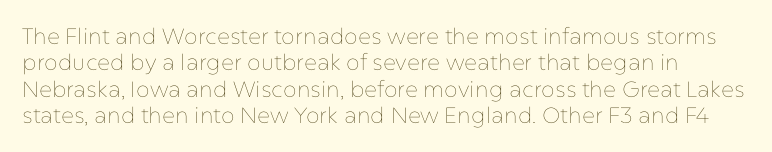
The image shows 22 px text type, upright; set line spacing 1.2x, normal letter spacing, not underlined.
